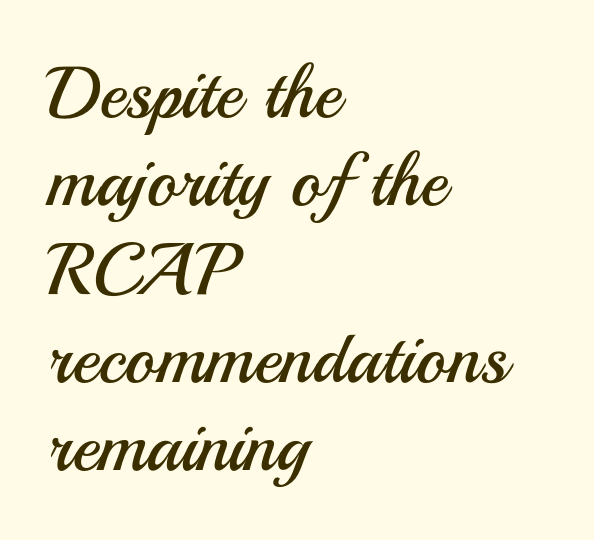
The image shows 73 px regular-weight sans-serif type; set left-aligned, line spacing 1.21x, normal letter spacing, not underlined; medium stroke contrast and a small x-height.
